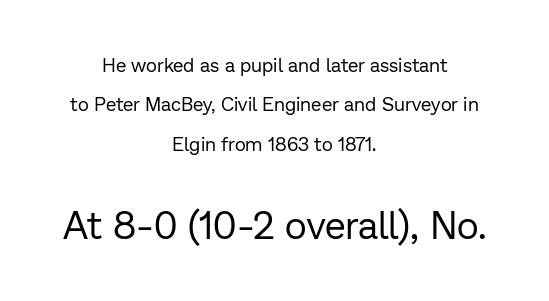
Q: Is the text bold? A: No.
Q: Is the text italic (slanted)? A: No, it is upright.
Q: Is the typeface a serif or a sans-serif typeface? A: Sans-serif.
Q: Is the text underlined? A: No.
Q: How is the paragraph aligned? A: Centered.
Q: Is the spacing between letters normal or unusually wide? A: Normal.
Q: Is the spacing between lines tight, normal or loose? A: Loose.
Q: Which block of text is set in a larger size, the first (top) or the second (bottom)? A: The second (bottom) one.
Q: Width (condensed, normal, or wide)? A: Normal.
Q: Stroke contrast? A: Low.
Q: x-height? A: Medium.
Q: Monospaced? A: No.
